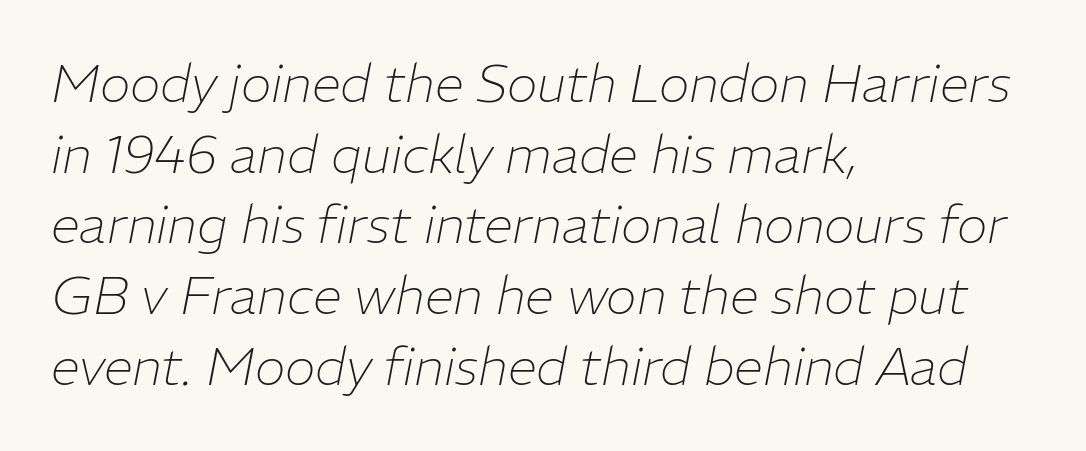
{"italic": "yes", "lean": "right", "slant_degrees": 11, "bold": "no", "weight": "thin", "width": "normal", "stroke_contrast": "low", "x_height": "medium", "monospaced": "no", "underline": "no", "align": "left", "line_spacing": "normal", "line_spacing_ratio": 1.36, "letter_spacing": "normal", "letter_spacing_em": 0.0, "glyph_px": 52}
